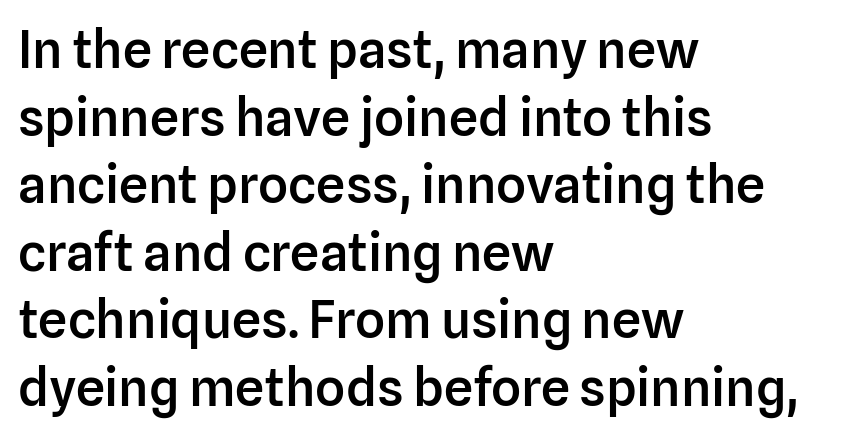
Unlike italic type, these characters show no tilt at all. In terms of leading, this rendering sits right in the middle. These lines are rendered in a variable-pitch font. What stands out about the letter spacing? Nothing — it is the standard amount. The specimen omits any rule beneath the text block's lines. Summary of weight: moderately heavy, a semibold.
